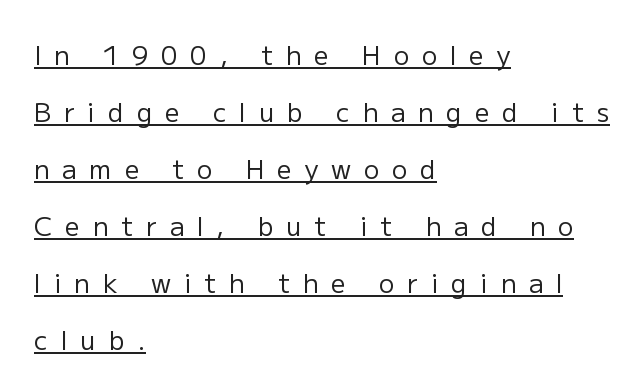
The rendering anchors every line to the left-hand side. The weight would be labelled regular, book, light, or lighter still. Characters remain perfectly vertical along every line. Notice how a bar underscores the lettering throughout.
